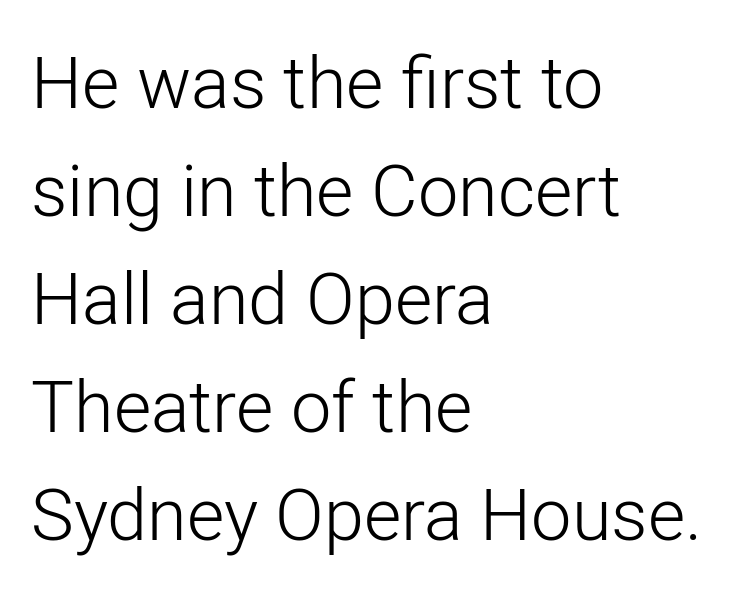
Varying glyph widths throughout — classic text-font behaviour. Compared with a centered layout, this one pins lines to the left instead. The lines sit at an ordinary, default distance from one another. A typesetter would label this face a sans.
